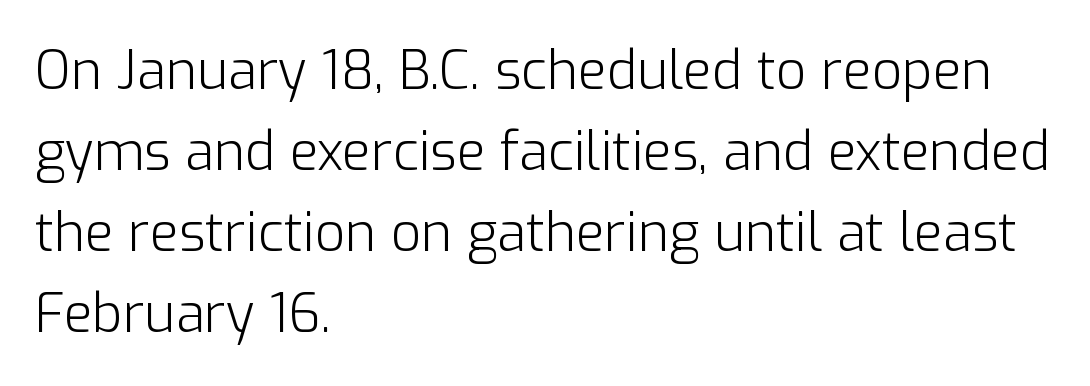
{"serif": "no", "italic": "no", "bold": "no", "weight": "light", "width": "normal", "stroke_contrast": "low", "x_height": "medium", "monospaced": "no", "underline": "no", "align": "left", "line_spacing": "normal", "line_spacing_ratio": 1.53, "letter_spacing": "normal", "letter_spacing_em": 0.0, "glyph_px": 53}
